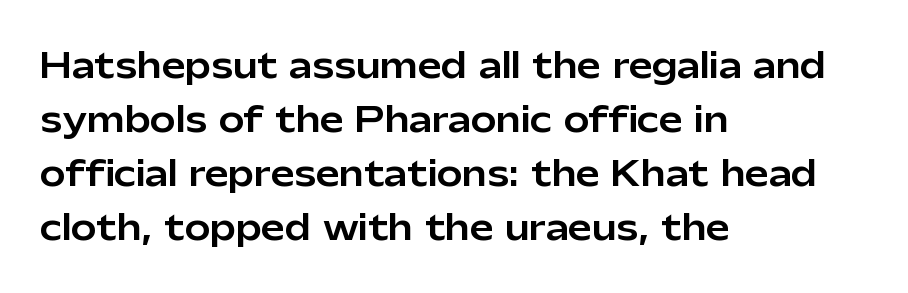
Think of a printed novel: that variable character pitch is what you see here. Serif or sans? Sans — the stroke terminals are bare. Baseline-to-baseline distance is the conventional proportion of letter height. The text block is weighted toward the left margin, trailing off unevenly rightward.
